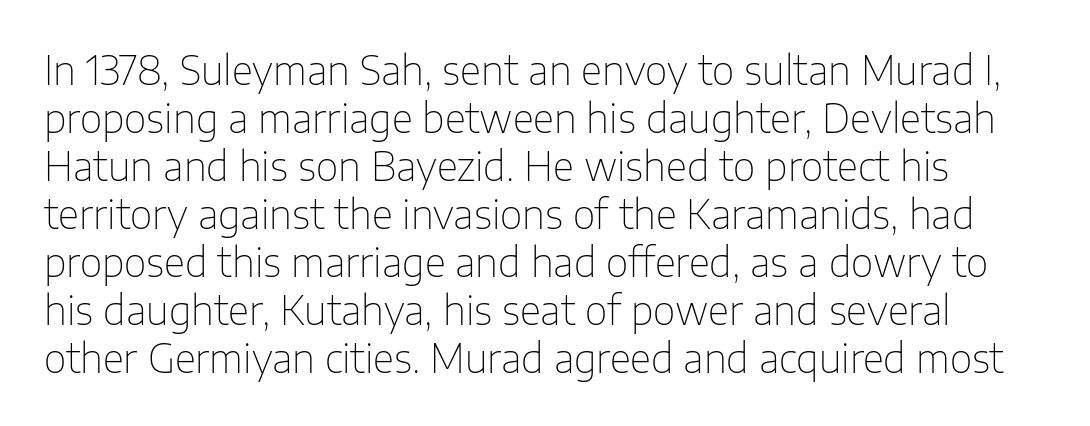
Q: Is the text bold? A: No.
Q: Is the text italic (slanted)? A: No, it is upright.
Q: Is the typeface a serif or a sans-serif typeface? A: Sans-serif.
Q: Is the text underlined? A: No.
Q: Is the spacing between letters normal or unusually wide? A: Normal.
Q: Width (condensed, normal, or wide)? A: Normal.
Q: Stroke contrast? A: Low.
Q: x-height? A: Medium.
Q: Monospaced? A: No.
